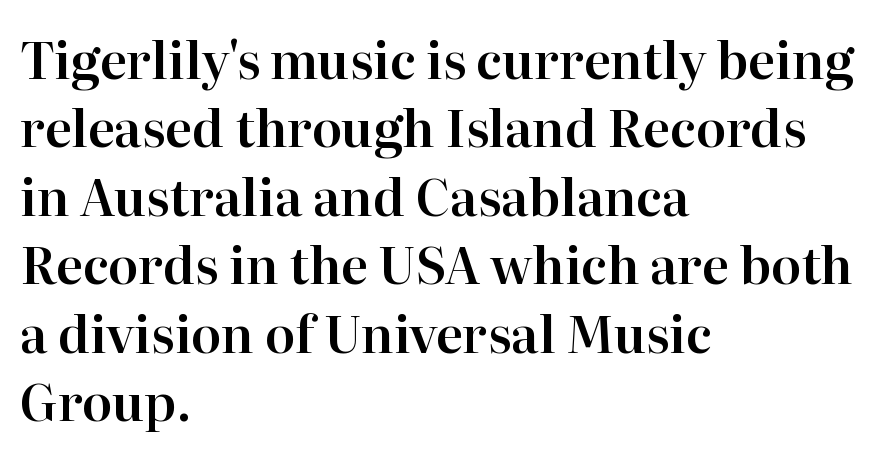
{"serif": "yes", "italic": "no", "width": "normal", "stroke_contrast": "high", "x_height": "medium", "monospaced": "no", "underline": "no", "align": "left", "line_spacing": "normal", "line_spacing_ratio": 1.37, "letter_spacing": "normal", "letter_spacing_em": 0.0, "glyph_px": 50}
